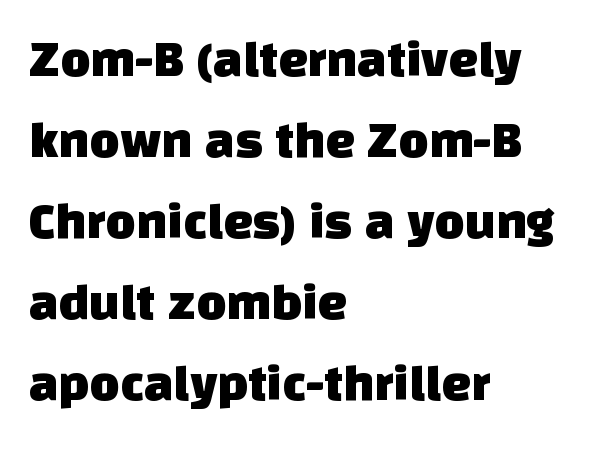
The image shows 52 px sans-serif type; set left-aligned, normal line spacing (1.56x), normal letter spacing, not underlined; low stroke contrast and a large x-height.
